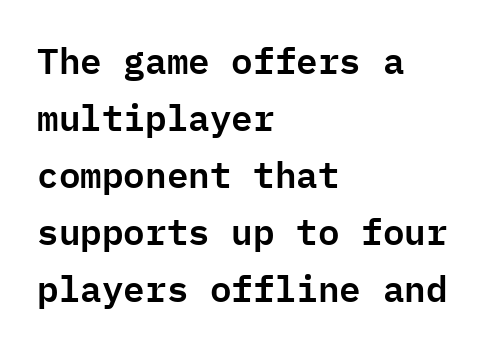
The image shows 36 px sans-serif type, upright, monospaced; set left-aligned, normal line spacing (1.58x), normal letter spacing, not underlined; low stroke contrast and a medium x-height.
